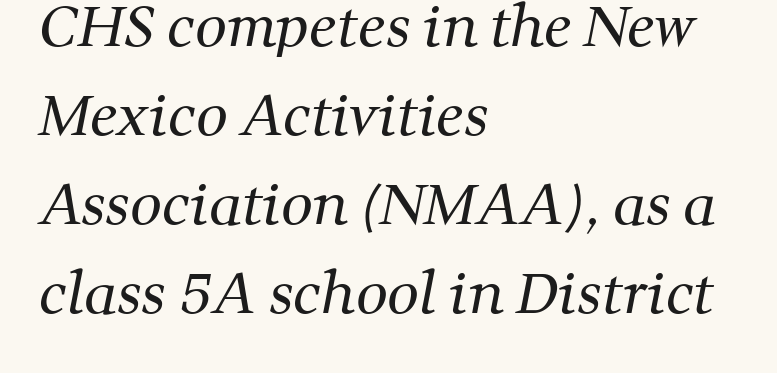
Is this a fixed-width face? No — the glyphs have proportional, varying widths. Bare-footed words on every line. Is the stroke heavy? The answer is a plain regular-or-lighter. All the whitespace from short lines collects on the right. You can tell from the footed stems that serif type was used.
